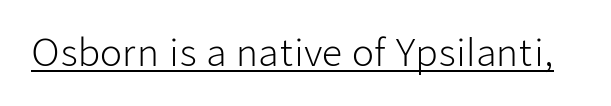
The font family rendered here belongs to the sans-serif group. Ink coverage per letter is moderate at most. This sample uses plain, unmodified letter spacing. The typesetter has applied underlining to the passage shown. Note the varied advance widths — an 'i' is clearly narrower than an 'm'.
